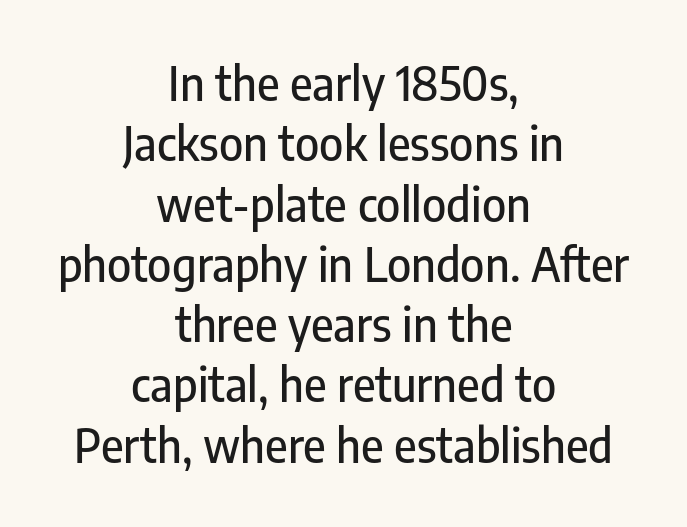
The image shows 46 px condensed sans-serif type, upright; set centered, normal line spacing (1.31x), normal letter spacing, not underlined; low stroke contrast and a medium x-height.
